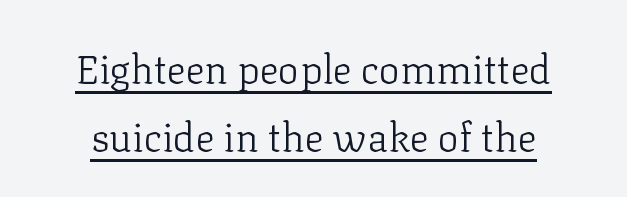
Q: Is the text bold? A: No.
Q: Is the text italic (slanted)? A: No, it is upright.
Q: Is the typeface a serif or a sans-serif typeface? A: Serif.
Q: Is the text underlined? A: Yes.
Q: How is the paragraph aligned? A: Centered.
Q: Is the spacing between letters normal or unusually wide? A: Normal.
Q: Is the spacing between lines tight, normal or loose? A: Normal.
Q: Width (condensed, normal, or wide)? A: Normal.
Q: Stroke contrast? A: Low.
Q: x-height? A: Medium.
Q: Monospaced? A: No.
